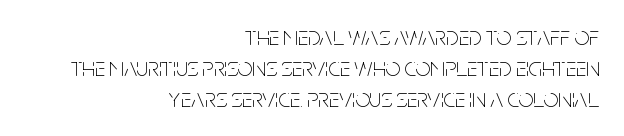
{"italic": "no", "bold": "no", "underline": "no", "align": "right", "line_spacing_ratio": 1.19, "letter_spacing": "normal", "letter_spacing_em": 0.0, "glyph_px": 26}
